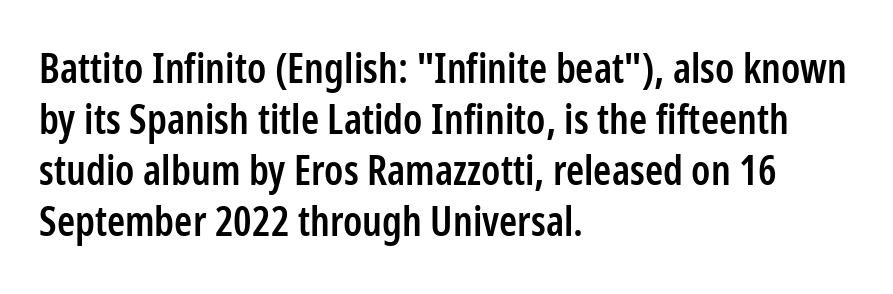
Q: Is the text bold? A: Semi-bold.
Q: Is the text italic (slanted)? A: No, it is upright.
Q: Is the typeface a serif or a sans-serif typeface? A: Sans-serif.
Q: Is the text underlined? A: No.
Q: How is the paragraph aligned? A: Left-aligned.
Q: Is the spacing between letters normal or unusually wide? A: Normal.
Q: Width (condensed, normal, or wide)? A: Condensed.
Q: Stroke contrast? A: Low.
Q: x-height? A: Medium.
Q: Monospaced? A: No.
